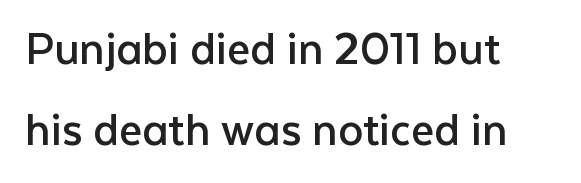
The area under the type is left untouched. Reading down the column, the eye jumps a familiar distance to each next line. The rag falls on the right side of this text block. A roman cut, with each character standing at attention. These lines are rendered in a variable-pitch font.
